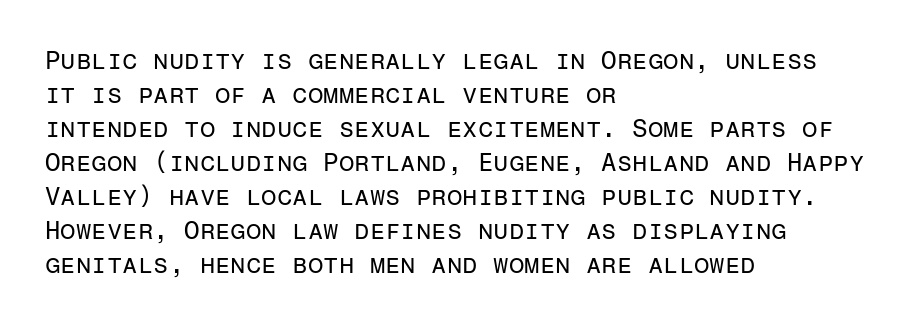
{"italic": "no", "bold": "no", "underline": "no", "align": "left", "line_spacing": "normal", "line_spacing_ratio": 1.36, "letter_spacing": "normal", "letter_spacing_em": 0.0, "glyph_px": 25}
